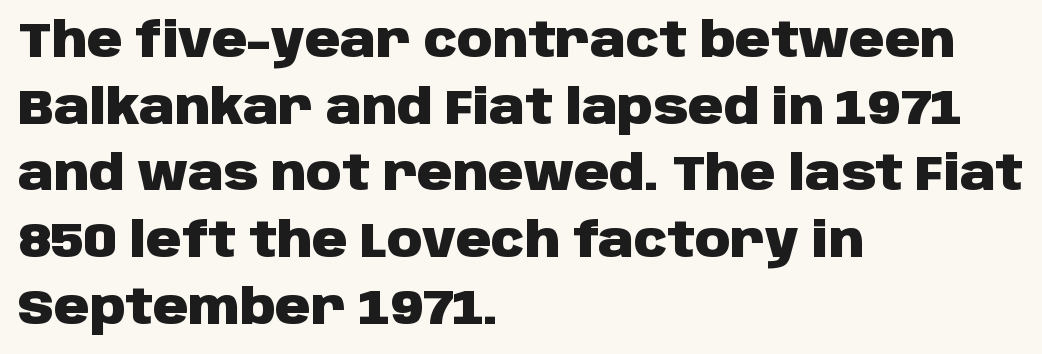
Q: Is the text bold? A: Yes.
Q: Is the text italic (slanted)? A: No, it is upright.
Q: Is the typeface a serif or a sans-serif typeface? A: Sans-serif.
Q: Is the text underlined? A: No.
Q: How is the paragraph aligned? A: Left-aligned.
Q: Is the spacing between letters normal or unusually wide? A: Normal.
Q: Is the spacing between lines tight, normal or loose? A: Normal.
Q: Width (condensed, normal, or wide)? A: Normal.
Q: Stroke contrast? A: Low.
Q: x-height? A: Large.
Q: Monospaced? A: No.
